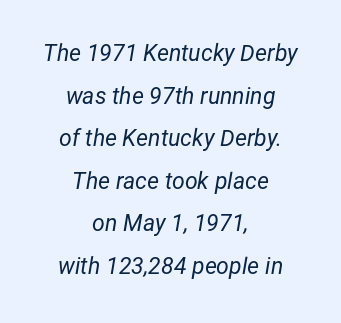
The image shows 23 px text type, italic (leaning right); set centered, line spacing 1.85x, normal letter spacing, not underlined.
